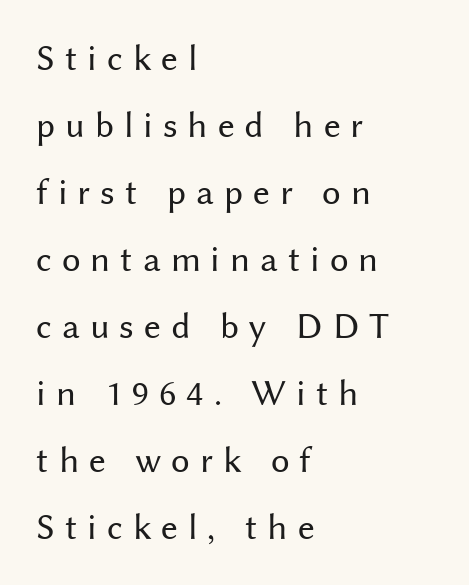
Q: Is the text bold? A: No.
Q: Is the text italic (slanted)? A: No, it is upright.
Q: Is the typeface a serif or a sans-serif typeface? A: Sans-serif.
Q: Is the text underlined? A: No.
Q: How is the paragraph aligned? A: Left-aligned.
Q: Is the spacing between letters normal or unusually wide? A: Unusually wide.
Q: Width (condensed, normal, or wide)? A: Normal.
Q: Stroke contrast? A: Medium.
Q: x-height? A: Medium.
Q: Monospaced? A: No.
